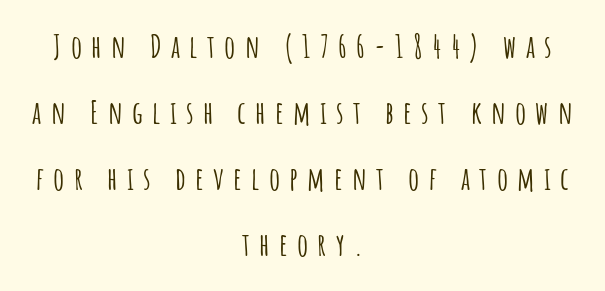
{"serif": "no", "italic": "no", "width": "condensed", "stroke_contrast": "low", "x_height": "large", "monospaced": "no", "underline": "no", "align": "center", "line_spacing": "loose", "line_spacing_ratio": 2.13, "letter_spacing": "wide", "letter_spacing_em": 0.3, "glyph_px": 31}
